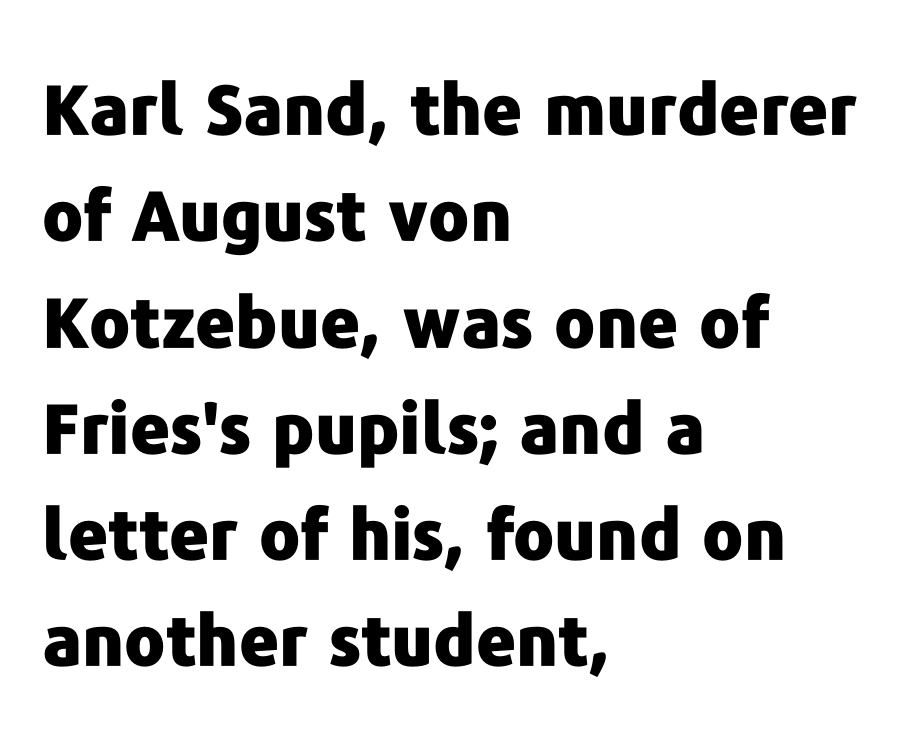
{"serif": "no", "italic": "no", "bold": "yes", "weight": "heavy", "width": "normal", "stroke_contrast": "low", "x_height": "medium", "monospaced": "no", "underline": "no", "align": "left", "line_spacing": "normal", "line_spacing_ratio": 1.54, "letter_spacing": "normal", "letter_spacing_em": 0.0, "glyph_px": 69}
